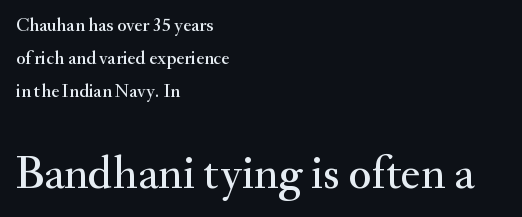
The image shows 47 px serif type, upright; set left-aligned, line spacing 1.73x, normal letter spacing, not underlined; the second (bottom) block is 2.47x larger; medium stroke contrast and a small x-height.
